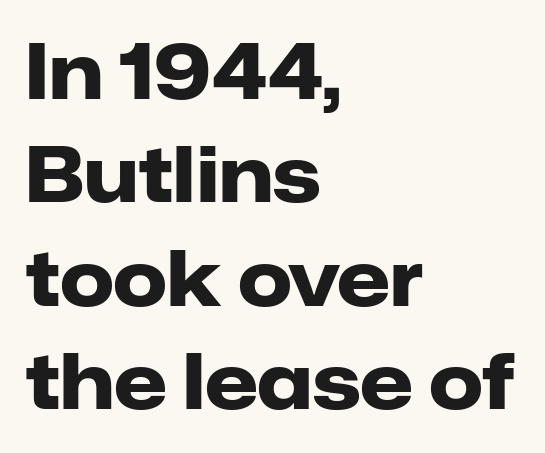
Q: Is the text bold? A: Yes.
Q: Is the text italic (slanted)? A: No, it is upright.
Q: Is the typeface a serif or a sans-serif typeface? A: Sans-serif.
Q: Is the text underlined? A: No.
Q: How is the paragraph aligned? A: Left-aligned.
Q: Is the spacing between letters normal or unusually wide? A: Normal.
Q: Is the spacing between lines tight, normal or loose? A: Normal.
Q: Width (condensed, normal, or wide)? A: Normal.
Q: Stroke contrast? A: Low.
Q: x-height? A: Medium.
Q: Monospaced? A: No.
